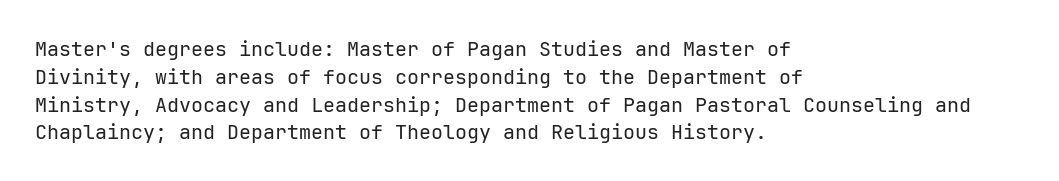
The image shows 20 px text type, upright; set left-aligned, normal line spacing (1.39x), normal letter spacing, not underlined.
